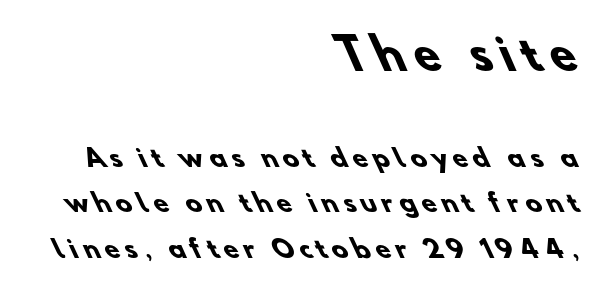
Q: Is the text bold? A: Yes.
Q: Is the typeface a serif or a sans-serif typeface? A: Sans-serif.
Q: Is the text underlined? A: No.
Q: How is the paragraph aligned? A: Right-aligned.
Q: Is the spacing between letters normal or unusually wide? A: Unusually wide.
Q: Which block of text is set in a larger size, the first (top) or the second (bottom)? A: The first (top) one.
Q: Width (condensed, normal, or wide)? A: Normal.
Q: Stroke contrast? A: Low.
Q: x-height? A: Small.
Q: Monospaced? A: No.
